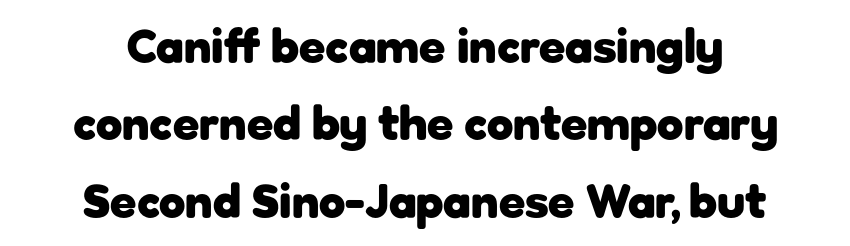
{"serif": "no", "italic": "no", "bold": "yes", "weight": "heavy", "width": "normal", "stroke_contrast": "low", "x_height": "medium", "monospaced": "no", "underline": "no", "align": "center", "line_spacing": "normal", "line_spacing_ratio": 1.61, "letter_spacing": "normal", "letter_spacing_em": 0.0, "glyph_px": 48}
